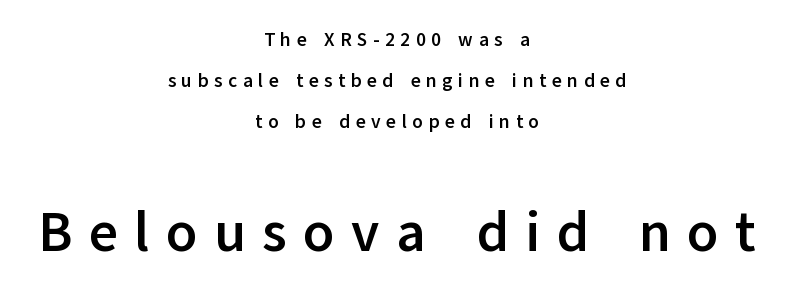
Q: Is the text bold? A: Yes.
Q: Is the text italic (slanted)? A: No, it is upright.
Q: Is the typeface a serif or a sans-serif typeface? A: Sans-serif.
Q: Is the text underlined? A: No.
Q: How is the paragraph aligned? A: Centered.
Q: Is the spacing between letters normal or unusually wide? A: Unusually wide.
Q: Is the spacing between lines tight, normal or loose? A: Loose.
Q: Which block of text is set in a larger size, the first (top) or the second (bottom)? A: The second (bottom) one.
Q: Width (condensed, normal, or wide)? A: Normal.
Q: Stroke contrast? A: Low.
Q: x-height? A: Medium.
Q: Monospaced? A: No.
